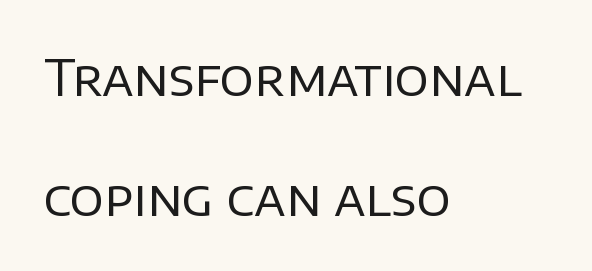
Nobody drew a line under any word here. Proportional: the letters do not fall into vertical columns. The font family rendered here belongs to the sans-serif group. Upright lettering throughout.
